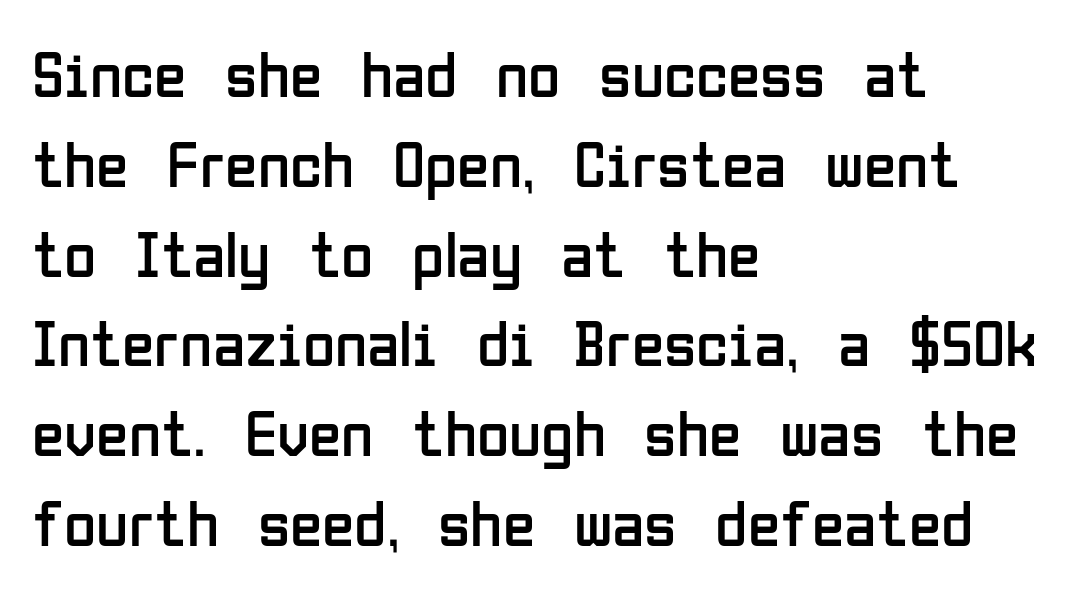
Q: Is the text bold? A: No.
Q: Is the text italic (slanted)? A: No, it is upright.
Q: Is the typeface a serif or a sans-serif typeface? A: Sans-serif.
Q: Is the text underlined? A: No.
Q: How is the paragraph aligned? A: Left-aligned.
Q: Is the spacing between letters normal or unusually wide? A: Normal.
Q: Is the spacing between lines tight, normal or loose? A: Normal.
Q: Width (condensed, normal, or wide)? A: Condensed.
Q: Stroke contrast? A: Low.
Q: x-height? A: Medium.
Q: Monospaced? A: No.
